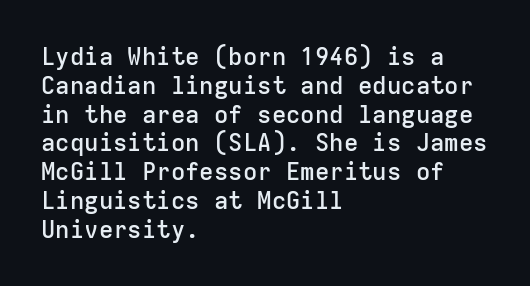
Line beginnings align vertically; line endings do not. The string is rendered with underlining switched off. Emphasis by weight is partial: semibold. Italic? Not at all — the glyphs are vertical. Caption: standard tracking, unaltered.
